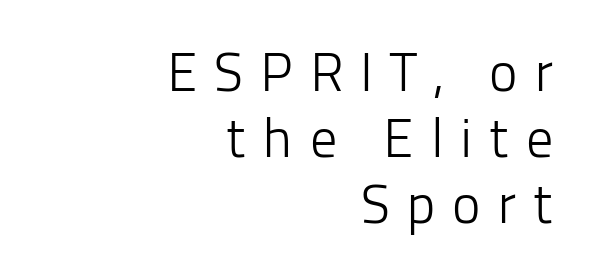
Q: Is the text bold? A: No.
Q: Is the text italic (slanted)? A: No, it is upright.
Q: Is the typeface a serif or a sans-serif typeface? A: Sans-serif.
Q: Is the text underlined? A: No.
Q: How is the paragraph aligned? A: Right-aligned.
Q: Is the spacing between letters normal or unusually wide? A: Unusually wide.
Q: Width (condensed, normal, or wide)? A: Normal.
Q: Stroke contrast? A: Low.
Q: x-height? A: Medium.
Q: Monospaced? A: No.
